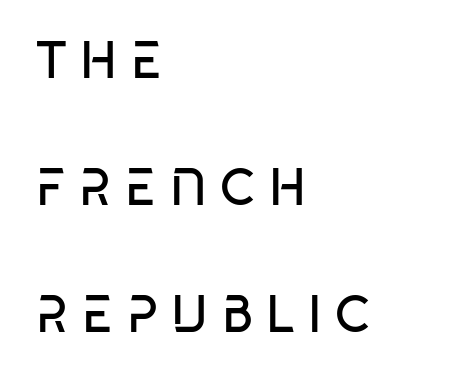
The image shows 52 px regular-weight, condensed sans-serif type; set left-aligned, loose line spacing (2.44x), unusually wide letter spacing (+0.26 em), not underlined; low stroke contrast and a large x-height.
